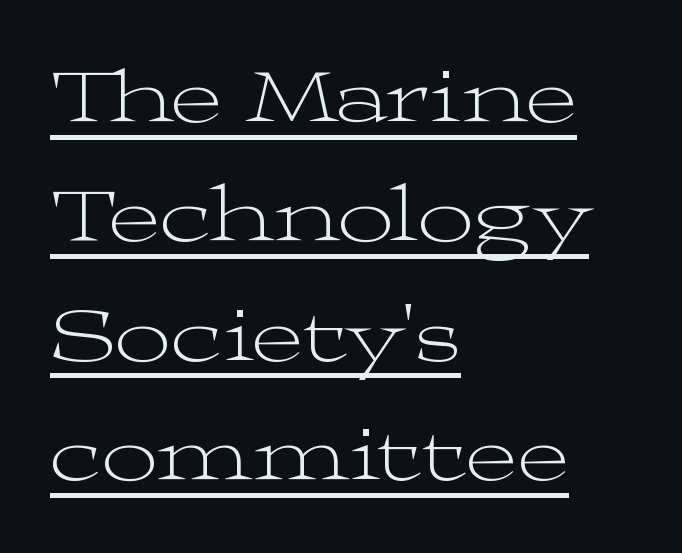
The image shows 79 px light, wide serif type, upright; set left-aligned, normal line spacing (1.51x), normal letter spacing, underlined; medium stroke contrast and a medium x-height.
